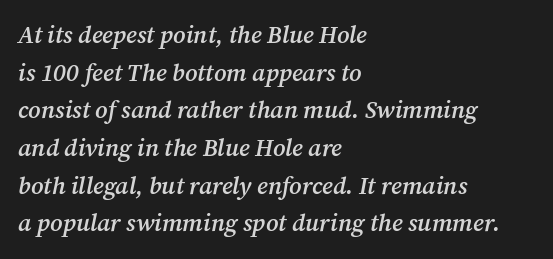
Q: Is the text bold? A: Semi-bold.
Q: Is the text italic (slanted)? A: Yes, it leans right by about 12 degrees.
Q: Is the text underlined? A: No.
Q: How is the paragraph aligned? A: Left-aligned.
Q: Is the spacing between letters normal or unusually wide? A: Normal.
Q: Is the spacing between lines tight, normal or loose? A: Normal.
